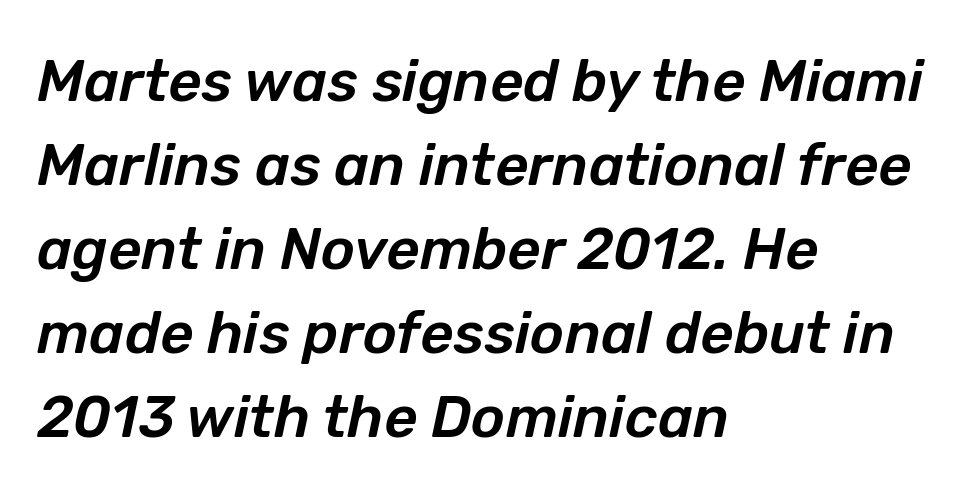
Q: Is the text italic (slanted)? A: Yes, it leans right by about 12 degrees.
Q: Is the text underlined? A: No.
Q: How is the paragraph aligned? A: Left-aligned.
Q: Is the spacing between letters normal or unusually wide? A: Normal.
Q: Is the spacing between lines tight, normal or loose? A: Normal.
Q: Width (condensed, normal, or wide)? A: Normal.
Q: Stroke contrast? A: Low.
Q: x-height? A: Medium.
Q: Monospaced? A: No.
